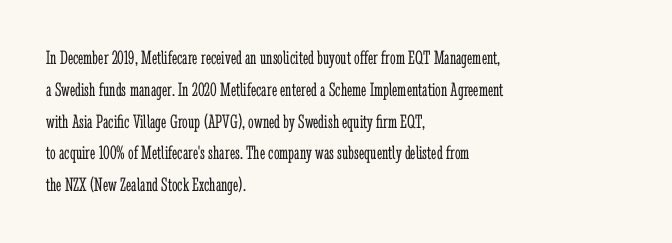
This is not heavy type; no bold has been used. Tracking here is standard; glyphs follow each other at the usual distance. Horizontal bands of white between lines are of average thickness. Underlining? Definitely not there. A student would call this left alignment; a typographer would say flush left, rag right.
